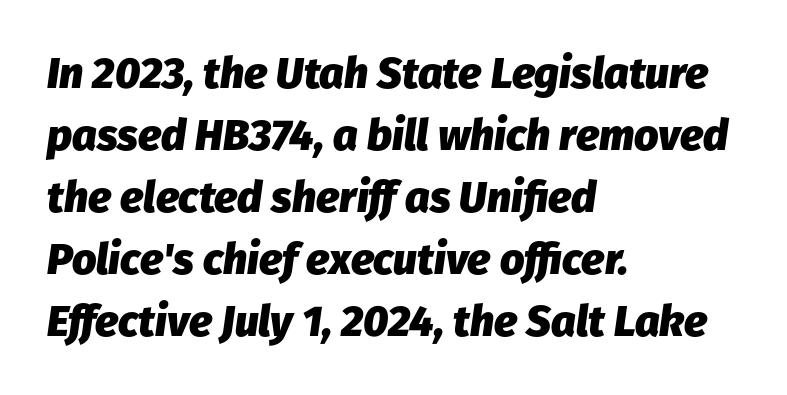
Letters rest on an invisible, unmarked baseline. The rendering uses a bold face; every stroke is thick and dark. The horizontal fit of the characters is conventional and even. Which margin do the lines hug? The left one — the right edge is uneven.
